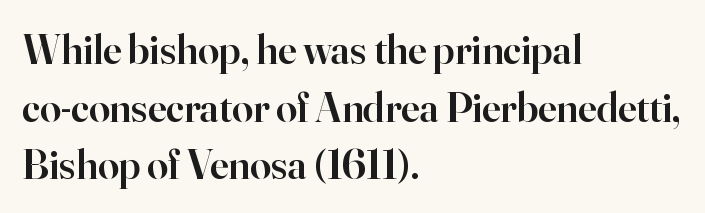
Q: Is the text bold? A: Semi-bold.
Q: Is the text italic (slanted)? A: No, it is upright.
Q: Is the typeface a serif or a sans-serif typeface? A: Serif.
Q: Is the text underlined? A: No.
Q: How is the paragraph aligned? A: Left-aligned.
Q: Is the spacing between letters normal or unusually wide? A: Normal.
Q: Is the spacing between lines tight, normal or loose? A: Normal.
Q: Width (condensed, normal, or wide)? A: Normal.
Q: Stroke contrast? A: High.
Q: x-height? A: Small.
Q: Monospaced? A: No.
